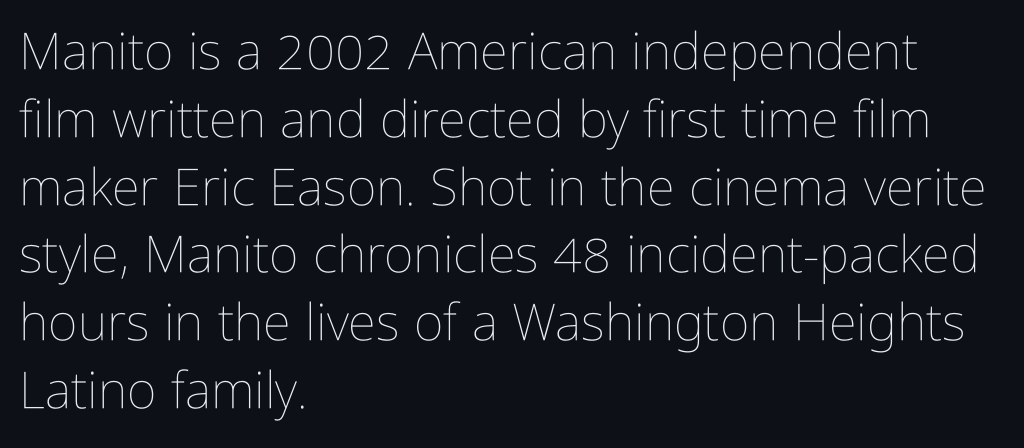
Q: Is the text bold? A: No.
Q: Is the text italic (slanted)? A: No, it is upright.
Q: Is the text underlined? A: No.
Q: How is the paragraph aligned? A: Left-aligned.
Q: Is the spacing between letters normal or unusually wide? A: Normal.
Q: Is the spacing between lines tight, normal or loose? A: Normal.
Q: Width (condensed, normal, or wide)? A: Condensed.
Q: Stroke contrast? A: Low.
Q: x-height? A: Medium.
Q: Monospaced? A: No.
